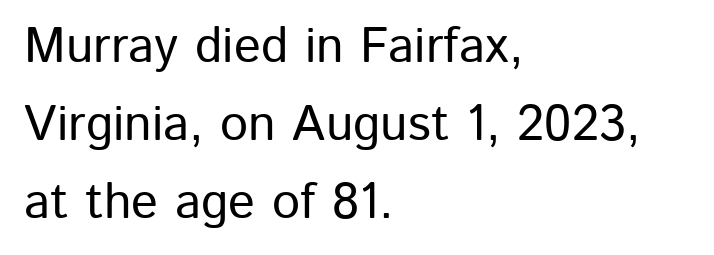
Notice how the passage keeps a crisp vertical edge on the left only. Classification — sans serif. Bare-footed words on every line. If you measured baseline to baseline, you'd find a middling distance. Varying glyph widths throughout — classic text-font behaviour. Tracking value appears to be zero — textbook default spacing.
